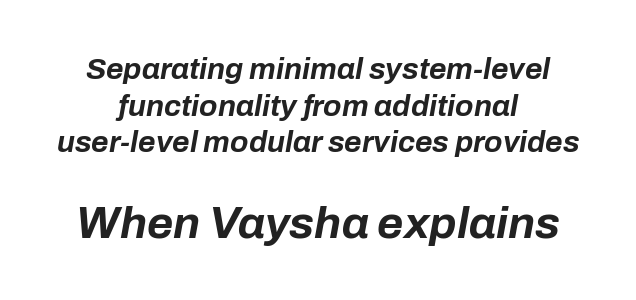
The zone under the glyphs is completely vacant. Does the weight exceed regular? Yes, all the way to bold. The text carries the slant typical of an italic or oblique font. The rendering enlarges the type as you move from the upper chunk to the lower.
